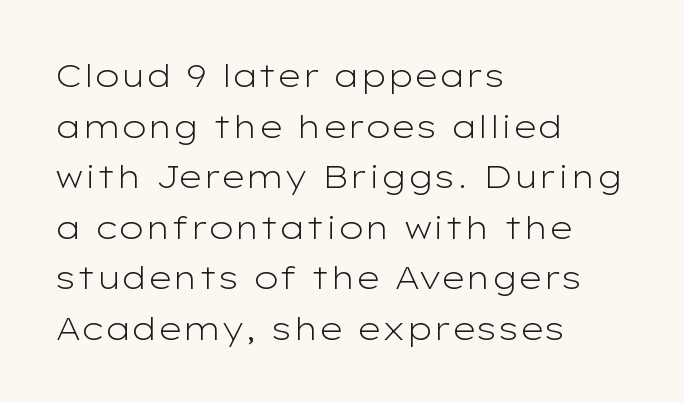
The image shows 32 px light, wide sans-serif type, upright; set left-aligned, normal line spacing (1.58x), normal letter spacing, not underlined; low stroke contrast and a medium x-height.
